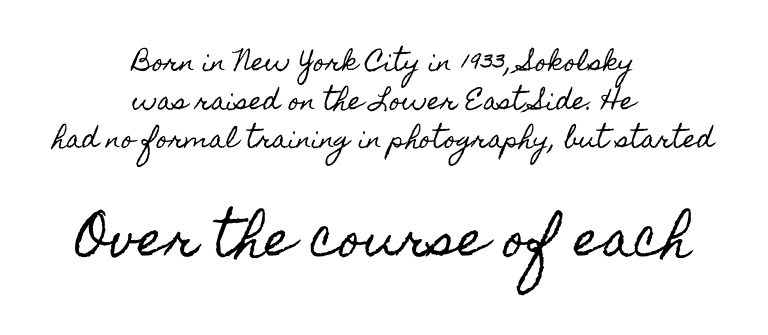
{"width": "condensed", "x_height": "small", "monospaced": "no", "underline": "no", "align": "center", "line_spacing": "normal", "line_spacing_ratio": 1.61, "letter_spacing": "normal", "letter_spacing_em": 0.0, "larger_block": "second", "size_ratio": 2.0, "glyph_px": 48}
